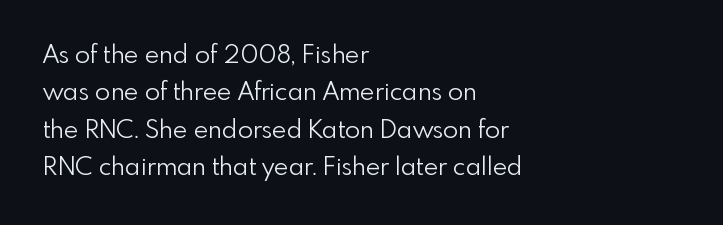
{"italic": "no", "bold": "no", "underline": "no", "align": "left", "line_spacing": "normal", "line_spacing_ratio": 1.5, "letter_spacing": "normal", "letter_spacing_em": 0.0, "glyph_px": 25}
